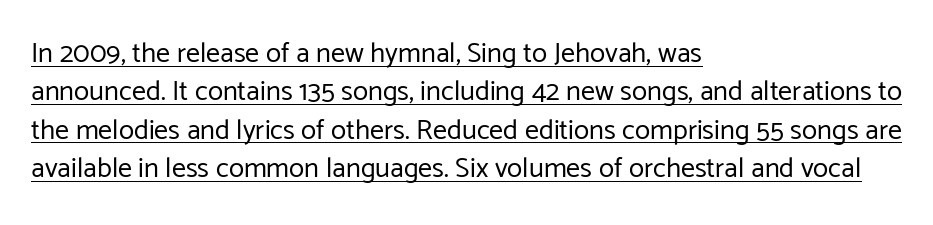
Q: Is the text bold? A: No.
Q: Is the text italic (slanted)? A: No, it is upright.
Q: Is the typeface a serif or a sans-serif typeface? A: Sans-serif.
Q: Is the text underlined? A: Yes.
Q: How is the paragraph aligned? A: Left-aligned.
Q: Is the spacing between letters normal or unusually wide? A: Normal.
Q: Is the spacing between lines tight, normal or loose? A: Normal.
Q: Width (condensed, normal, or wide)? A: Normal.
Q: Stroke contrast? A: Low.
Q: x-height? A: Medium.
Q: Monospaced? A: No.
